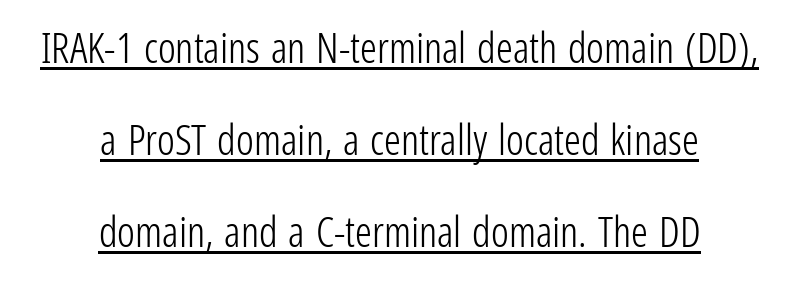
A typesetter would call this proportional, since set widths differ per character. Regarding leading, the lines here are spaced well apart. Typeset on center — no edge is straight. Upright lettering throughout. This rendering features underlined lettering.
